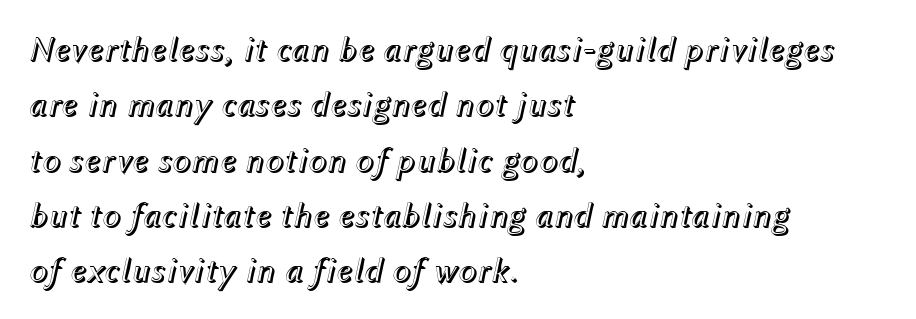
Q: Is the text italic (slanted)? A: Yes, it leans right by about 12 degrees.
Q: Is the text underlined? A: No.
Q: How is the paragraph aligned? A: Left-aligned.
Q: Is the spacing between letters normal or unusually wide? A: Normal.
Q: Is the spacing between lines tight, normal or loose? A: Normal.
Q: Width (condensed, normal, or wide)? A: Normal.
Q: x-height? A: Medium.
Q: Monospaced? A: No.
